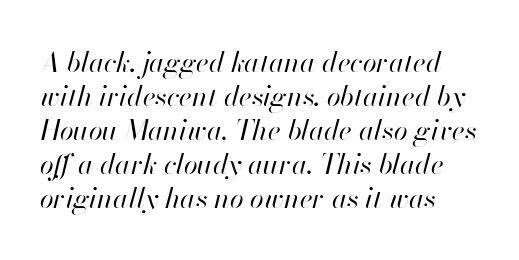
The image shows 28 px regular-weight type, italic (leaning right); set line spacing 1.21x, normal letter spacing, not underlined; high stroke contrast and a small x-height.
